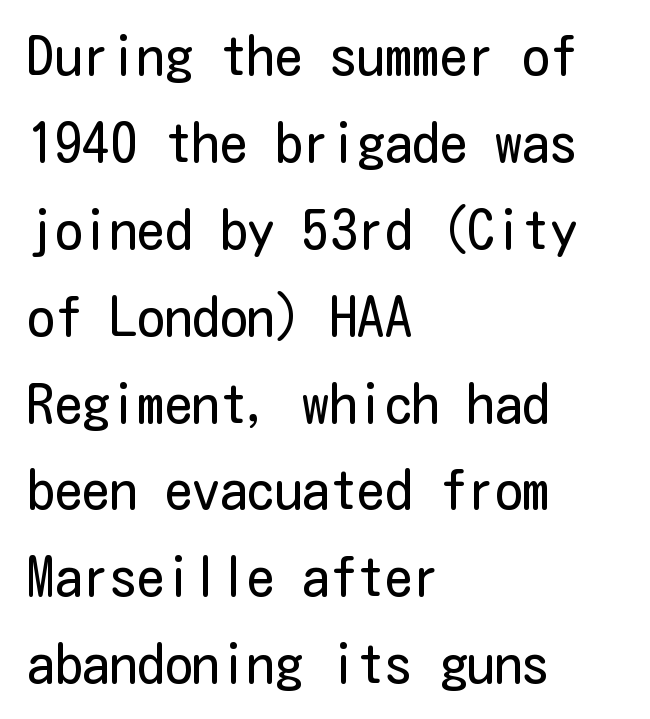
Q: Is the text bold? A: No.
Q: Is the text italic (slanted)? A: No, it is upright.
Q: Is the typeface a serif or a sans-serif typeface? A: Sans-serif.
Q: Is the text underlined? A: No.
Q: How is the paragraph aligned? A: Left-aligned.
Q: Is the spacing between letters normal or unusually wide? A: Normal.
Q: Is the spacing between lines tight, normal or loose? A: Normal.
Q: Width (condensed, normal, or wide)? A: Condensed.
Q: Stroke contrast? A: Low.
Q: x-height? A: Medium.
